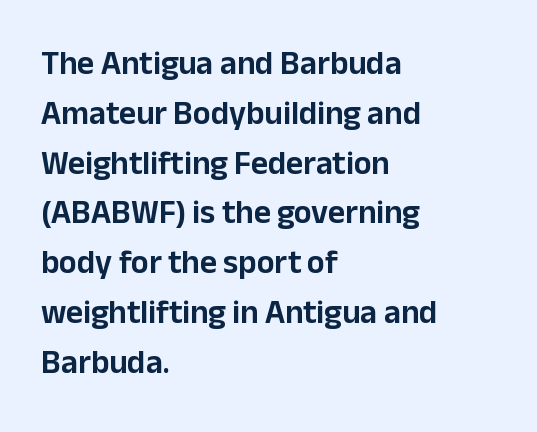
The image shows 33 px sans-serif type, upright; set left-aligned, normal line spacing (1.51x), normal letter spacing, not underlined; low stroke contrast and a medium x-height.
